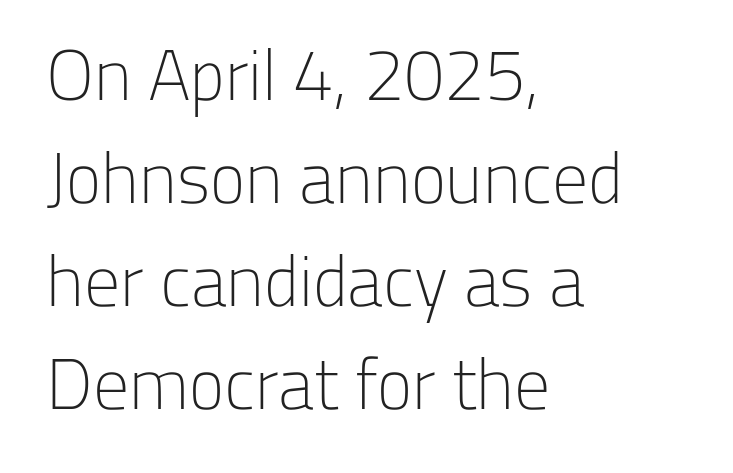
Q: Is the text bold? A: No.
Q: Is the text italic (slanted)? A: No, it is upright.
Q: Is the typeface a serif or a sans-serif typeface? A: Sans-serif.
Q: Is the text underlined? A: No.
Q: How is the paragraph aligned? A: Left-aligned.
Q: Is the spacing between letters normal or unusually wide? A: Normal.
Q: Is the spacing between lines tight, normal or loose? A: Normal.
Q: Width (condensed, normal, or wide)? A: Normal.
Q: Stroke contrast? A: Low.
Q: x-height? A: Medium.
Q: Monospaced? A: No.
